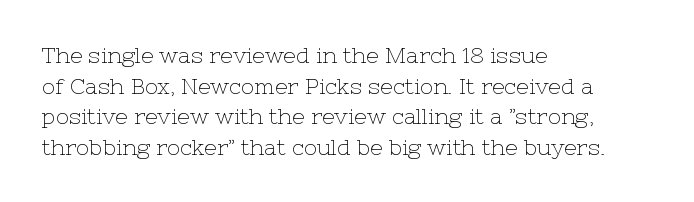
Q: Is the text bold? A: No.
Q: Is the text italic (slanted)? A: No, it is upright.
Q: Is the text underlined? A: No.
Q: How is the paragraph aligned? A: Left-aligned.
Q: Is the spacing between letters normal or unusually wide? A: Normal.
Q: Is the spacing between lines tight, normal or loose? A: Normal.
